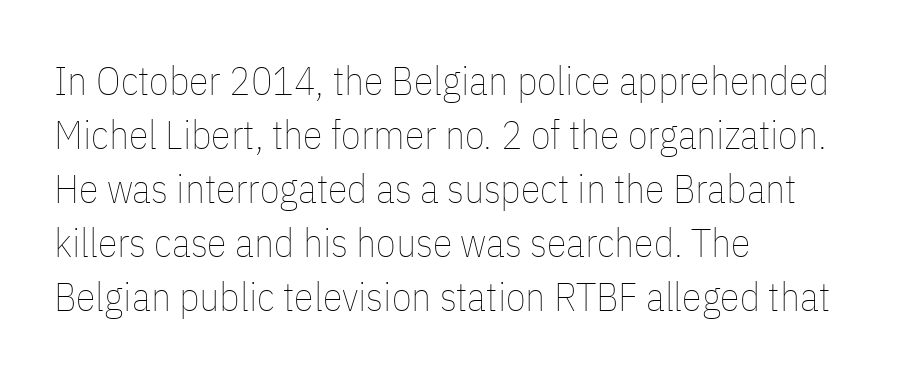
The image shows 40 px thin, condensed type, upright; set left-aligned, normal line spacing (1.35x), normal letter spacing, not underlined; low stroke contrast and a medium x-height.
